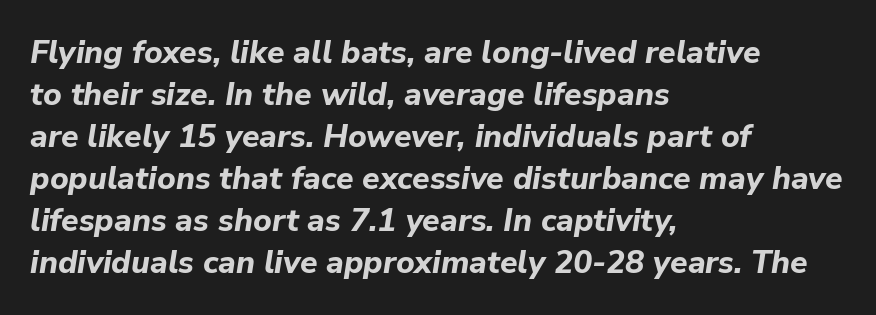
The image shows 32 px bold type, italic (leaning right); set left-aligned, normal line spacing (1.31x), normal letter spacing, not underlined; low stroke contrast and a medium x-height.
